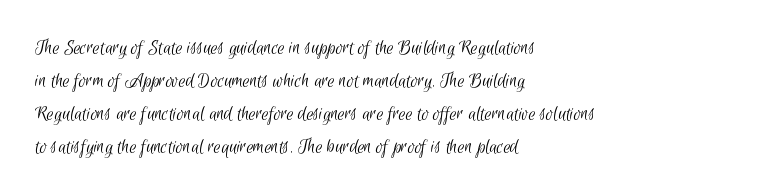
The image shows 21 px text type; set left-aligned, normal line spacing (1.57x), normal letter spacing, not underlined.
